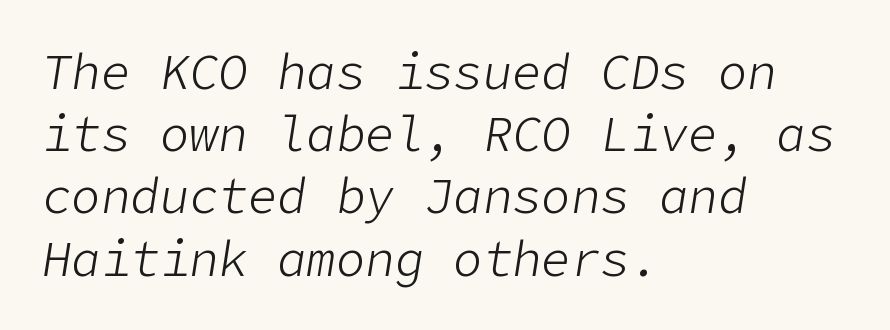
The image shows 49 px light type, italic (leaning right); set left-aligned, normal line spacing (1.27x), normal letter spacing, not underlined; low stroke contrast and a medium x-height.
